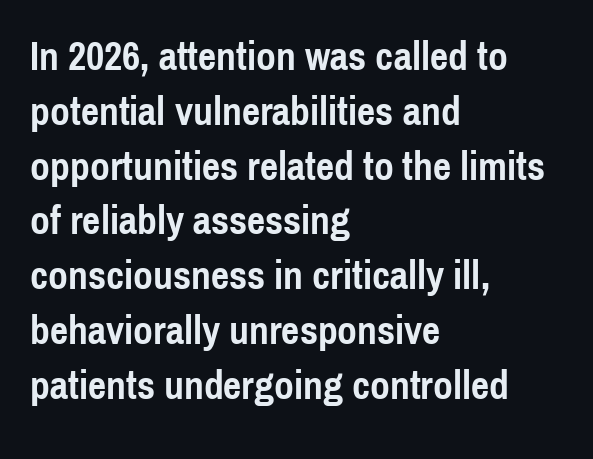
{"serif": "no", "italic": "no", "bold": "yes", "weight": "semibold", "width": "condensed", "x_height": "medium", "monospaced": "no", "underline": "no", "align": "left", "line_spacing": "normal", "line_spacing_ratio": 1.37, "letter_spacing": "normal", "letter_spacing_em": 0.0, "glyph_px": 40}
